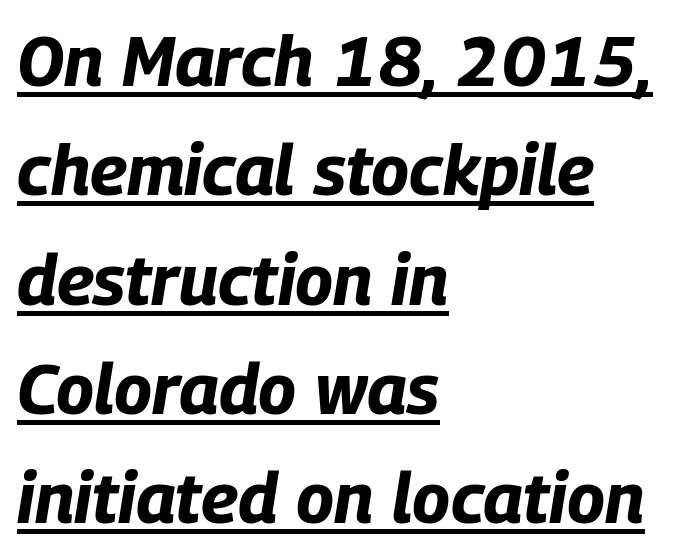
You could not count columns in this text — the font is proportionally spaced. How would I describe the line gaps? Plain and ordinary. Does a line run under the words? Yes, clearly. Looking at the ascenders, they clearly lean.
